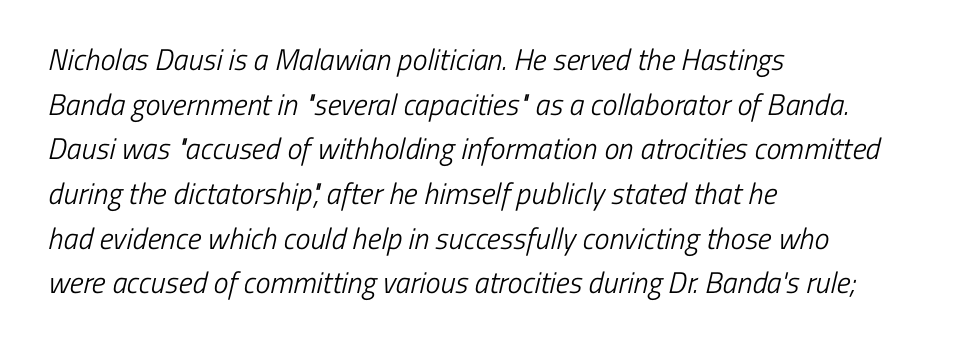
Q: Is the text bold? A: No.
Q: Is the typeface a serif or a sans-serif typeface? A: Sans-serif.
Q: Is the text underlined? A: No.
Q: How is the paragraph aligned? A: Left-aligned.
Q: Is the spacing between letters normal or unusually wide? A: Normal.
Q: Is the spacing between lines tight, normal or loose? A: Normal.
Q: Width (condensed, normal, or wide)? A: Condensed.
Q: Stroke contrast? A: Low.
Q: x-height? A: Medium.
Q: Monospaced? A: No.
